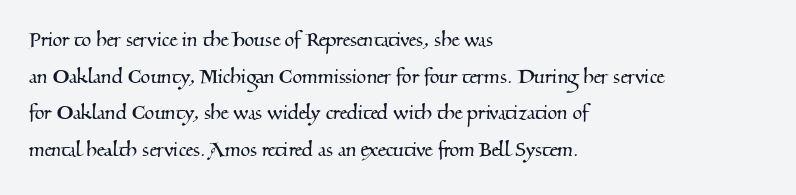
Q: Is the text underlined? A: No.
Q: How is the paragraph aligned? A: Left-aligned.
Q: Is the spacing between letters normal or unusually wide? A: Normal.
Q: Is the spacing between lines tight, normal or loose? A: Normal.
